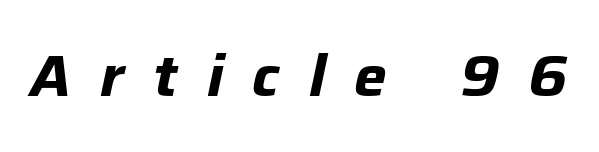
Q: Is the text bold? A: Yes.
Q: Is the text italic (slanted)? A: Yes, it leans right by about 12 degrees.
Q: Is the text underlined? A: No.
Q: Is the spacing between letters normal or unusually wide? A: Unusually wide.
Q: Width (condensed, normal, or wide)? A: Normal.
Q: Stroke contrast? A: Low.
Q: x-height? A: Medium.
Q: Monospaced? A: No.
